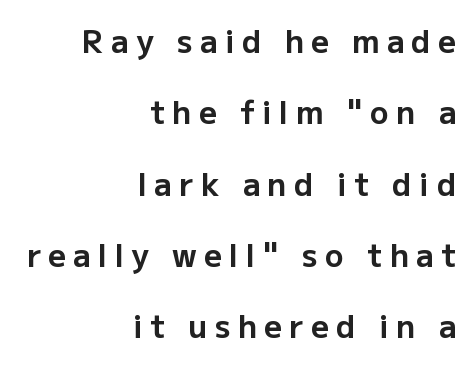
{"serif": "no", "italic": "no", "bold": "yes", "weight": "bold", "width": "normal", "stroke_contrast": "low", "x_height": "medium", "monospaced": "no", "underline": "no", "align": "right", "line_spacing": "loose", "line_spacing_ratio": 2.3, "letter_spacing": "wide", "letter_spacing_em": 0.24, "glyph_px": 31}
